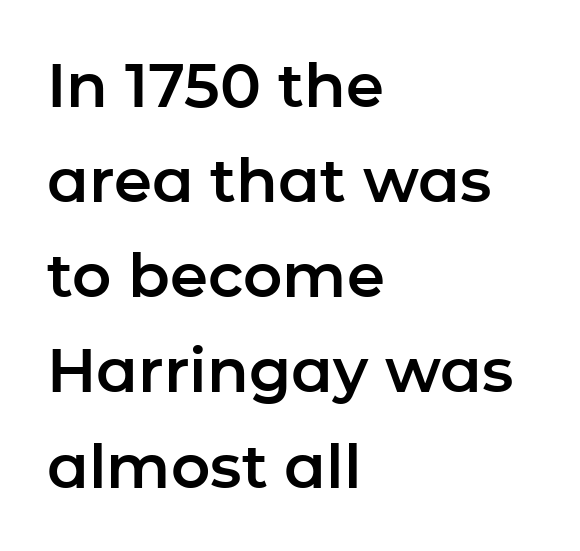
Glance below the letters and you will spot only blank space. The letters advance in unequal steps, a hallmark of proportional type. Regarding leading, the lines here are spaced in the standard way. This rendering uses left alignment, leaving the right contour irregular.
